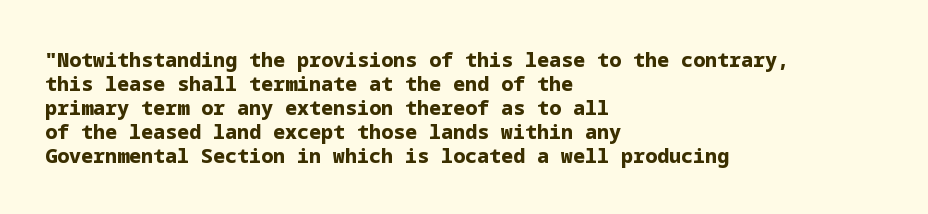
Q: Is the text bold? A: Yes.
Q: Is the text italic (slanted)? A: No, it is upright.
Q: Is the text underlined? A: No.
Q: How is the paragraph aligned? A: Left-aligned.
Q: Is the spacing between letters normal or unusually wide? A: Normal.
